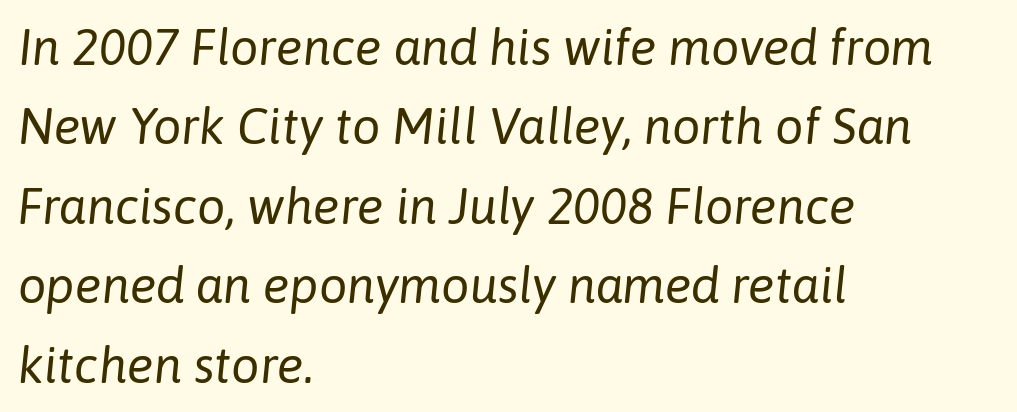
The image shows 50 px regular-weight type, italic (leaning right); set left-aligned, normal line spacing (1.59x), normal letter spacing, not underlined; low stroke contrast and a medium x-height.
